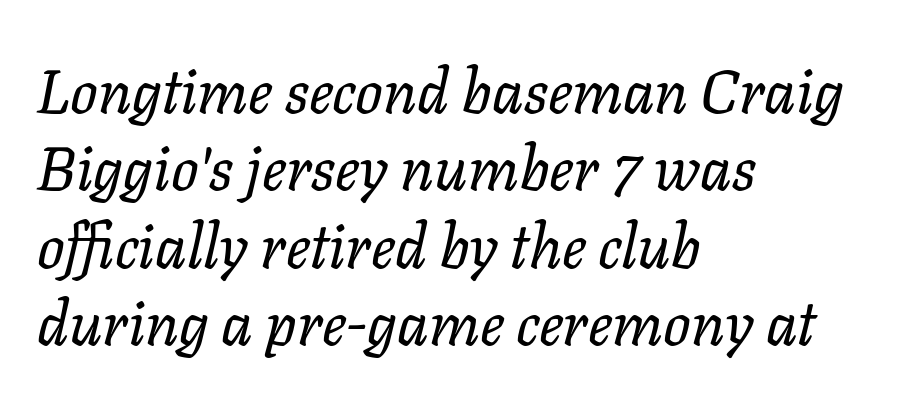
{"italic": "yes", "lean": "right", "slant_degrees": 11, "bold": "no", "weight": "regular", "width": "normal", "stroke_contrast": "low", "x_height": "medium", "monospaced": "no", "underline": "no", "align": "left", "line_spacing": "normal", "line_spacing_ratio": 1.27, "letter_spacing": "normal", "letter_spacing_em": 0.0, "glyph_px": 61}
